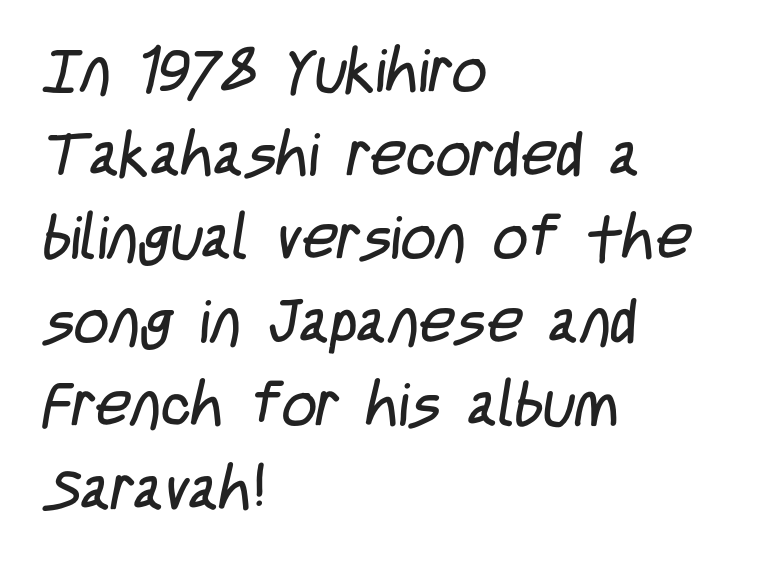
The image shows 61 px regular-weight, condensed sans-serif type; set left-aligned, normal line spacing (1.37x), normal letter spacing, not underlined; low stroke contrast and a large x-height.
